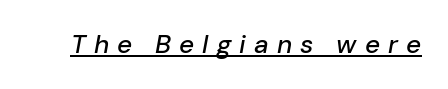
Slant detected: the letters are inclined. Characters follow at a spacing far wider than the type designer built in. This is underlined copy, the kind a proofreader might mark for attention.
